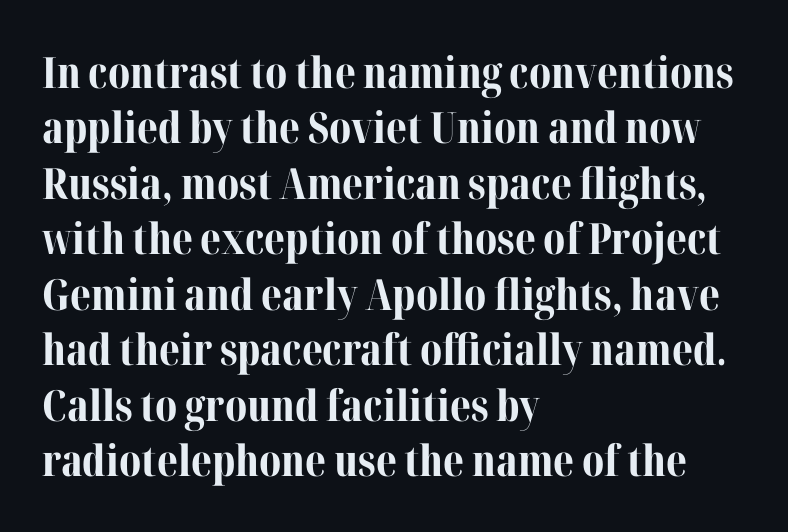
The strokes are fattened all the way to bold. The type is set solid horizontally, with unmodified tracking. This sample is left-justified, so line endings fall wherever the words run out. Italic? Not at all — the glyphs are vertical.
